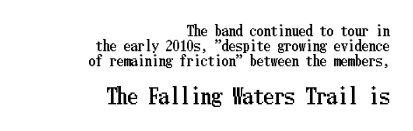
Q: Is the text italic (slanted)? A: No, it is upright.
Q: Is the text underlined? A: No.
Q: How is the paragraph aligned? A: Right-aligned.
Q: Is the spacing between letters normal or unusually wide? A: Normal.
Q: Is the spacing between lines tight, normal or loose? A: Tight.
Q: Which block of text is set in a larger size, the first (top) or the second (bottom)? A: The second (bottom) one.
